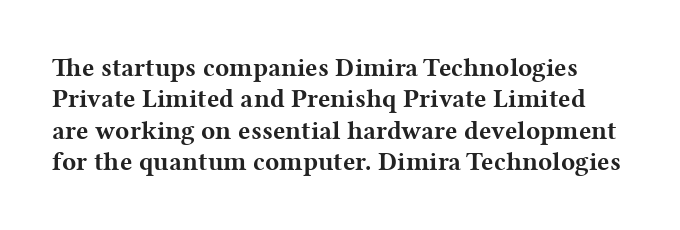
{"italic": "no", "bold": "yes", "underline": "no", "line_spacing_ratio": 1.21, "letter_spacing": "normal", "letter_spacing_em": 0.0, "glyph_px": 26}
